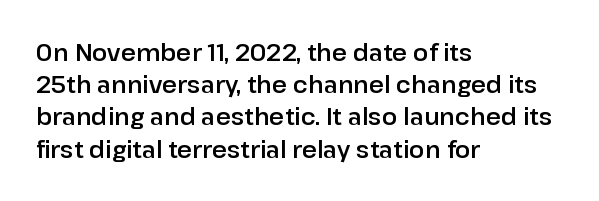
{"italic": "no", "underline": "no", "align": "left", "line_spacing": "normal", "line_spacing_ratio": 1.4, "letter_spacing": "normal", "letter_spacing_em": 0.0, "glyph_px": 23}
